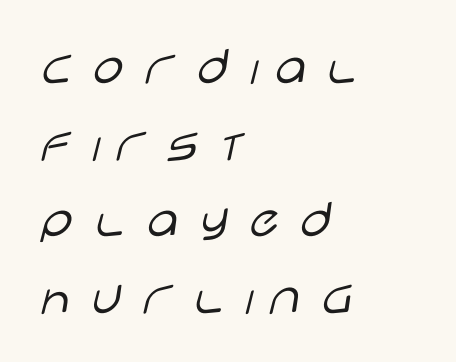
Students, note that the glyphs here are deliberately spaced far apart. Compared with a typical body face, this is equally light or lighter still. The space beneath each line is pristine and unruled. You could not count columns in this text — the font is proportionally spaced. A typesetter would label this face a sans.
